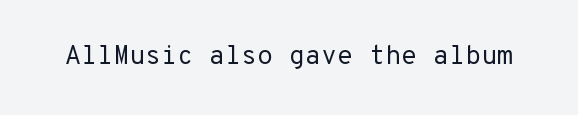
{"italic": "no", "bold": "no", "underline": "no", "letter_spacing": "normal", "letter_spacing_em": 0.0, "glyph_px": 26}
